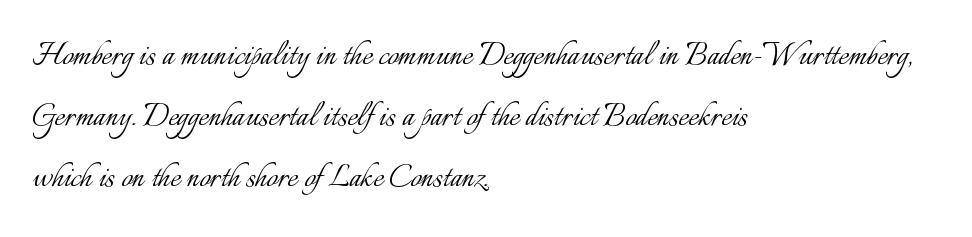
Unbolded letterforms with no extra heft. The face used here is proportionally spaced, like ordinary book or web type. How would I describe the line gaps? Plain and ordinary. In CSS terms this would be text-align: left. A bare baseline throughout the passage.
